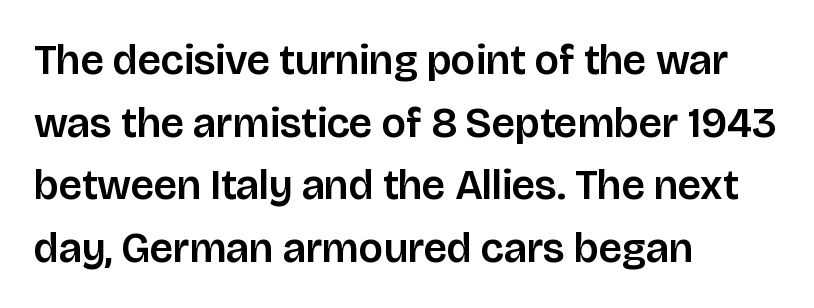
{"serif": "no", "italic": "no", "width": "normal", "stroke_contrast": "low", "x_height": "large", "monospaced": "no", "underline": "no", "align": "left", "line_spacing": "normal", "line_spacing_ratio": 1.49, "letter_spacing": "normal", "letter_spacing_em": 0.0, "glyph_px": 42}
